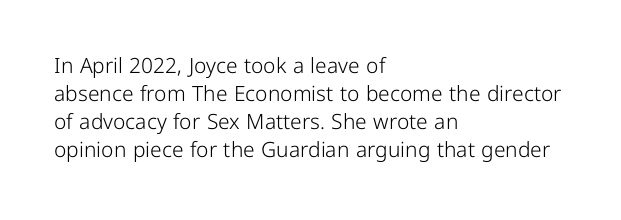
{"italic": "no", "bold": "no", "underline": "no", "align": "left", "line_spacing": "normal", "line_spacing_ratio": 1.33, "letter_spacing": "normal", "letter_spacing_em": 0.0, "glyph_px": 21}
